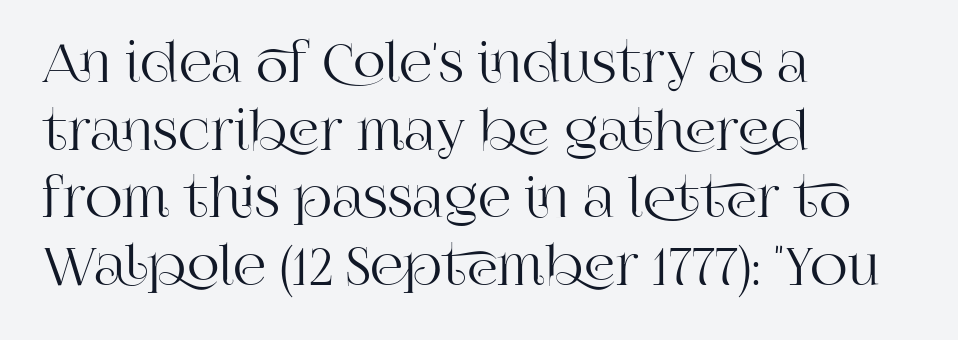
Q: Is the text italic (slanted)? A: No, it is upright.
Q: Is the typeface a serif or a sans-serif typeface? A: Serif.
Q: Is the text underlined? A: No.
Q: How is the paragraph aligned? A: Left-aligned.
Q: Is the spacing between letters normal or unusually wide? A: Normal.
Q: Is the spacing between lines tight, normal or loose? A: Normal.
Q: Width (condensed, normal, or wide)? A: Normal.
Q: Stroke contrast? A: High.
Q: x-height? A: Large.
Q: Monospaced? A: No.
